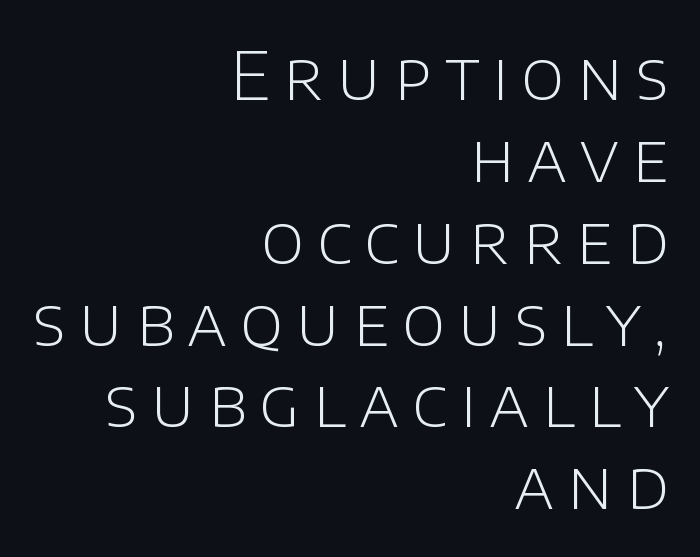
{"serif": "no", "italic": "no", "bold": "no", "weight": "light", "width": "normal", "stroke_contrast": "low", "x_height": "large", "monospaced": "no", "underline": "no", "align": "right", "line_spacing_ratio": 1.24, "letter_spacing": "wide", "letter_spacing_em": 0.2, "glyph_px": 66}
